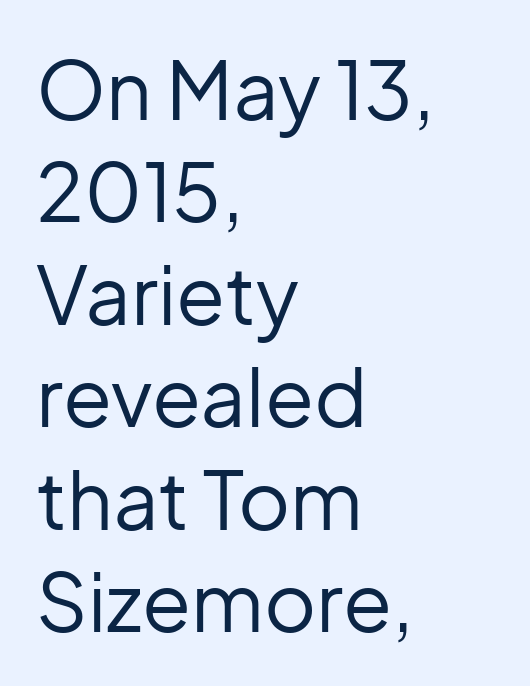
The image shows 80 px regular-weight sans-serif type, upright; set left-aligned, normal line spacing (1.28x), normal letter spacing, not underlined; low stroke contrast and a medium x-height.
